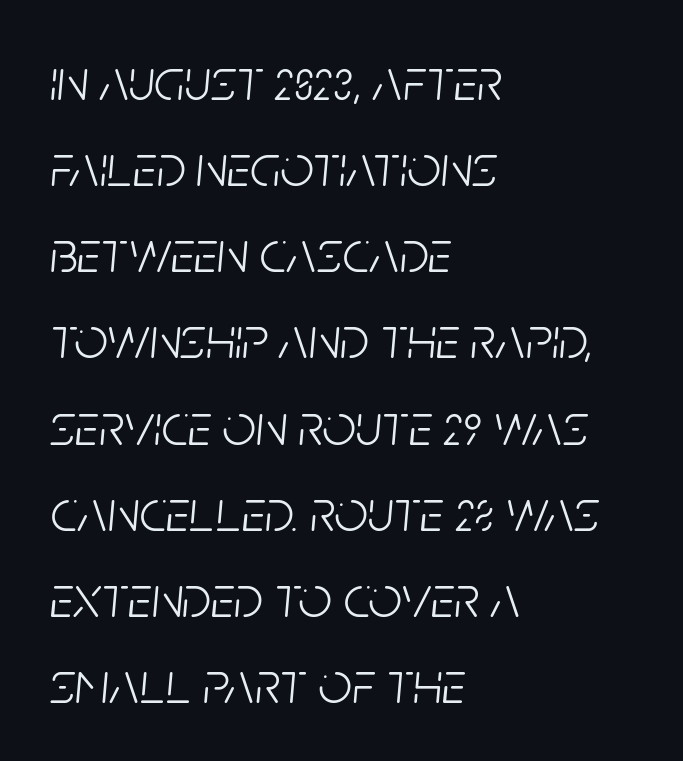
This reads as an unemphasized weight, regular at the heaviest. Notice how the passage keeps a crisp vertical edge on the left only. Spacing verdict: proportional, widths tailored to each character. Decoration check: the copy has no underline. Style check: oblique. The face used here is rendered with its standard letterfit.
